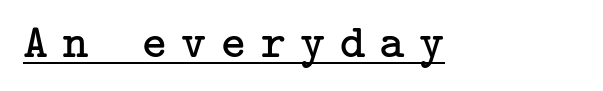
The image shows 48 px regular-weight serif type, upright; set unusually wide letter spacing (+0.3 em), underlined; low stroke contrast and a medium x-height.
